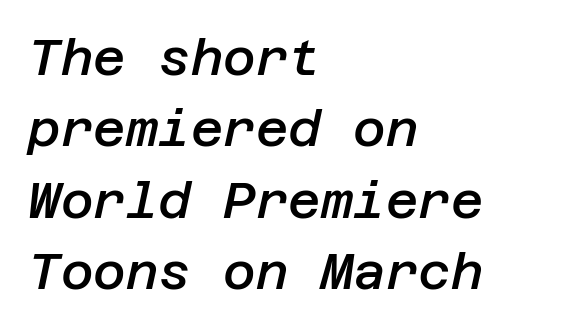
An italicized treatment has been applied to the whole sample. The specimen omits any rule beneath the text block's lines. The horizontal fit of the characters is conventional and even. The designer left line spacing at the default. The lines in this sample share a left origin and differ only in where they stop. As a designer I'd log this as weight 600, semibold.
